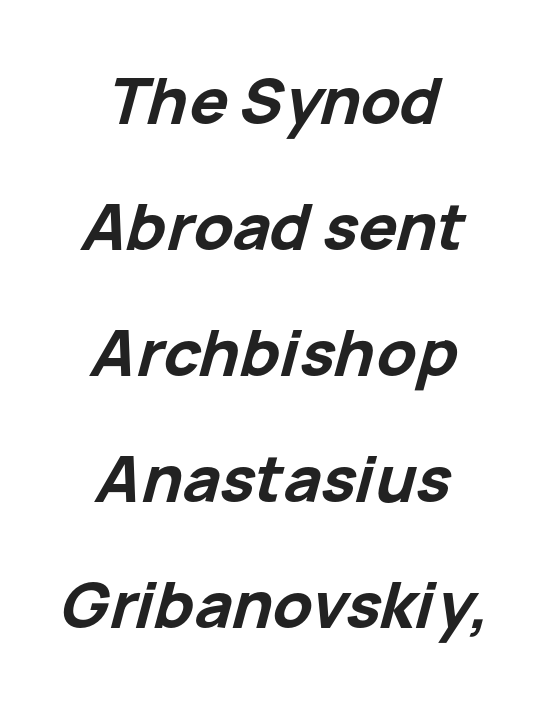
Underline: absent. This is oblique type, the kind used for emphasis or titles. The letters advance in unequal steps, a hallmark of proportional type. Where is the straight margin? There isn't one; the lines are centered. Here the glyphs are tracked normally, forming tight word shapes.
